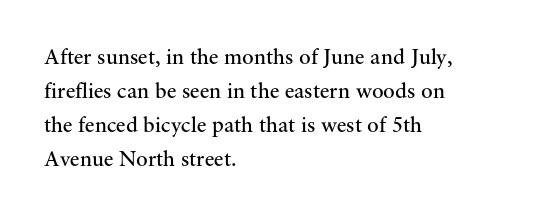
Caption: multi-line text, flush left, ragged right. Rendered with straight, roman letterforms. Beneath every word, the page is bare. Weight: not bold — regular or lighter. Nobody touched the tracking dial on this one. Vertically, the passage feels balanced, rows spaced as you'd expect.
